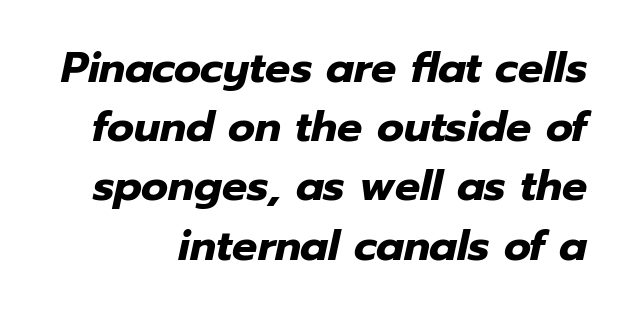
The image shows 42 px heavy type, italic (leaning right); set normal line spacing (1.41x), normal letter spacing, not underlined; low stroke contrast and a medium x-height.
